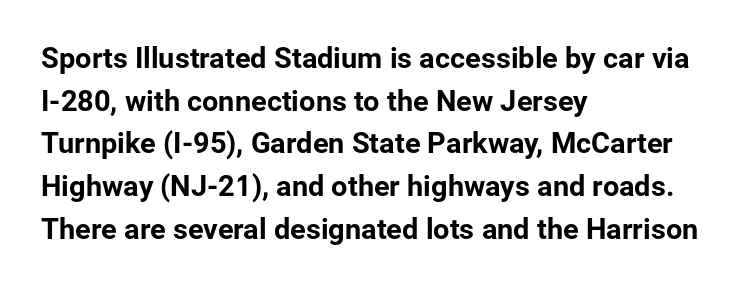
Honestly, there is no underline to notice here at all. Are there feet on the stems? There aren't — it's a sans. The lettering holds an erect, upright posture throughout. One-word summary of the alignment: left. Nothing unusual about the tracking: characters are spaced as the font intends. The space between consecutive lines is moderate.
